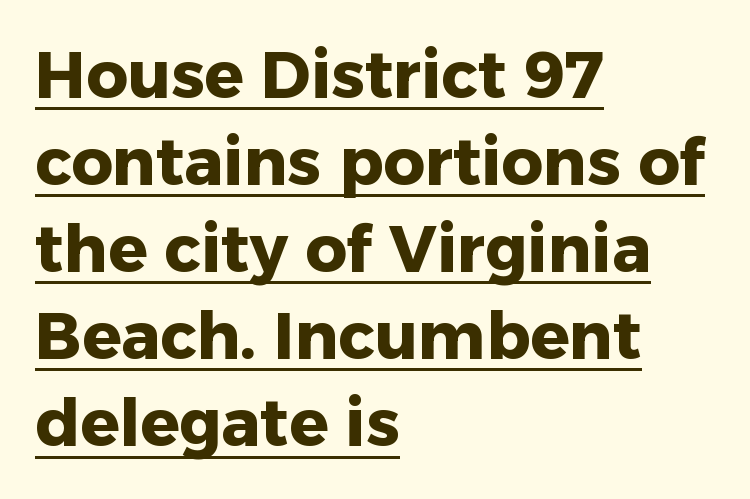
The image shows 65 px heavy sans-serif type, upright; set left-aligned, normal line spacing (1.34x), normal letter spacing, underlined; low stroke contrast and a medium x-height.
